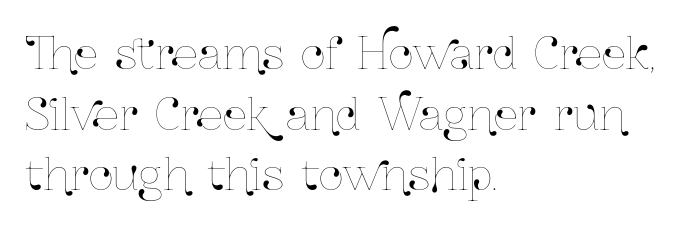
{"italic": "no", "width": "condensed", "stroke_contrast": "low", "x_height": "medium", "monospaced": "no", "underline": "no", "align": "left", "line_spacing": "normal", "line_spacing_ratio": 1.41, "letter_spacing": "normal", "letter_spacing_em": 0.0, "glyph_px": 43}
